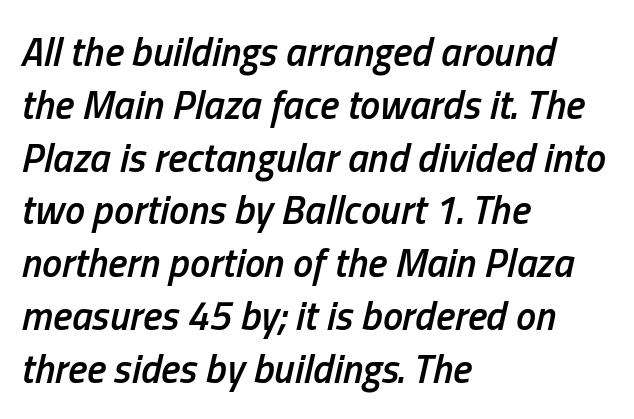
The image shows 40 px semibold, condensed type, italic (leaning right); set left-aligned, normal line spacing (1.32x), normal letter spacing, not underlined; low stroke contrast and a medium x-height.
